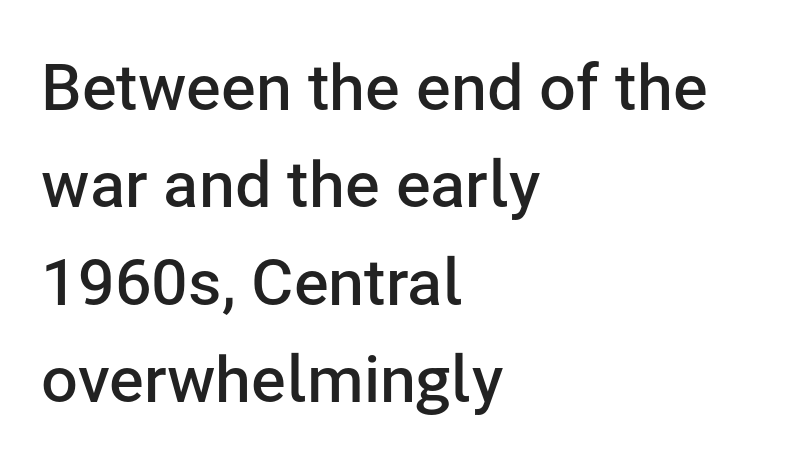
Q: Is the text bold? A: Semi-bold.
Q: Is the text italic (slanted)? A: No, it is upright.
Q: Is the typeface a serif or a sans-serif typeface? A: Sans-serif.
Q: Is the text underlined? A: No.
Q: How is the paragraph aligned? A: Left-aligned.
Q: Is the spacing between letters normal or unusually wide? A: Normal.
Q: Is the spacing between lines tight, normal or loose? A: Normal.
Q: Width (condensed, normal, or wide)? A: Normal.
Q: Stroke contrast? A: Low.
Q: x-height? A: Medium.
Q: Monospaced? A: No.
